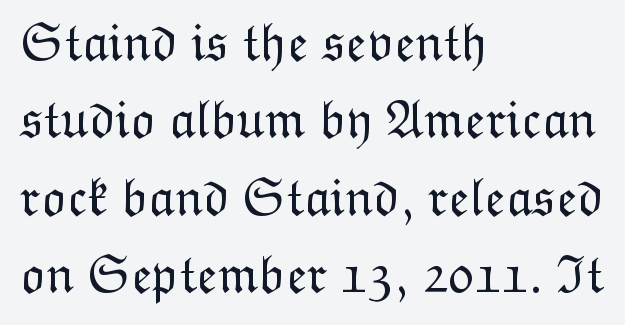
Q: Is the text bold? A: No.
Q: Is the text italic (slanted)? A: No, it is upright.
Q: Is the text underlined? A: No.
Q: How is the paragraph aligned? A: Left-aligned.
Q: Is the spacing between letters normal or unusually wide? A: Normal.
Q: Is the spacing between lines tight, normal or loose? A: Normal.
Q: Width (condensed, normal, or wide)? A: Normal.
Q: Stroke contrast? A: Low.
Q: x-height? A: Medium.
Q: Monospaced? A: No.
